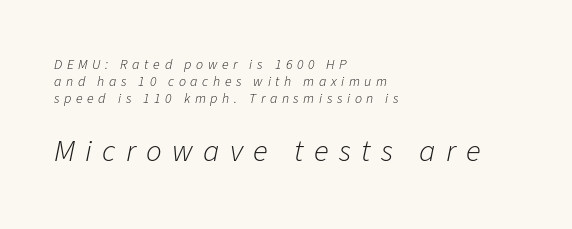
{"italic": "yes", "lean": "right", "slant_degrees": 11, "bold": "no", "weight": "light", "width": "normal", "stroke_contrast": "low", "x_height": "medium", "monospaced": "no", "underline": "no", "align": "left", "line_spacing_ratio": 1.2, "letter_spacing": "wide", "letter_spacing_em": 0.33, "larger_block": "second", "size_ratio": 2.21, "glyph_px": 31}
